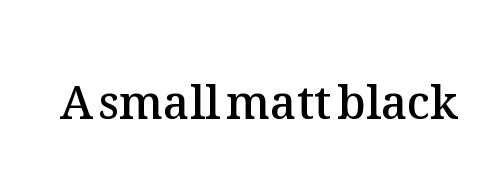
The image shows 46 px semibold type, upright; set normal letter spacing, not underlined; medium stroke contrast and a medium x-height.
